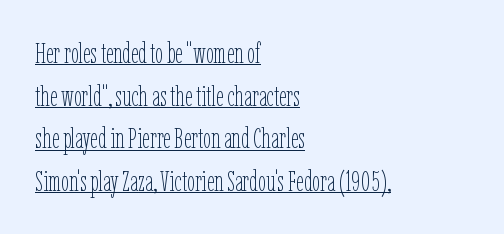
The leading is moderate, giving the passage an even texture. The lines in this sample share a left origin and differ only in where they stop. This sample carries an underscore along the baseline area. These lines are rendered in a variable-pitch font. The font is comparable to plain body text, perhaps lighter. Characters remain perfectly vertical along every line.
